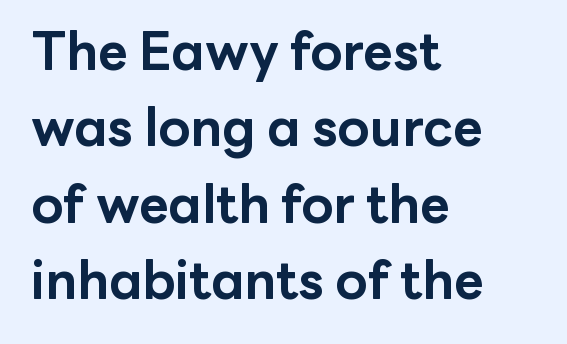
Q: Is the text bold? A: Yes.
Q: Is the text italic (slanted)? A: No, it is upright.
Q: Is the typeface a serif or a sans-serif typeface? A: Sans-serif.
Q: Is the text underlined? A: No.
Q: How is the paragraph aligned? A: Left-aligned.
Q: Is the spacing between letters normal or unusually wide? A: Normal.
Q: Is the spacing between lines tight, normal or loose? A: Normal.
Q: Width (condensed, normal, or wide)? A: Normal.
Q: Stroke contrast? A: Low.
Q: x-height? A: Medium.
Q: Monospaced? A: No.
